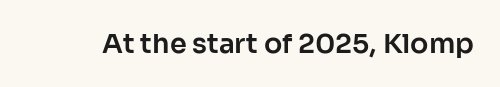
This rendering leaves character spacing at its baseline value. Has an underline been added? It has not. No italicization has been applied; the sample stays upright.
